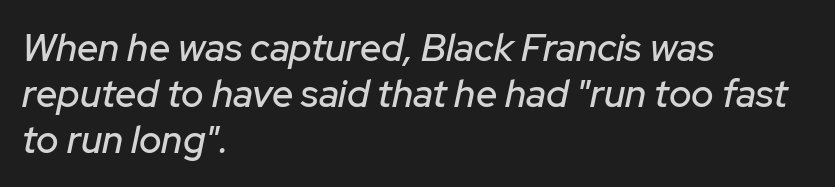
Q: Is the text italic (slanted)? A: Yes, it leans right by about 12 degrees.
Q: Is the text underlined? A: No.
Q: How is the paragraph aligned? A: Left-aligned.
Q: Is the spacing between letters normal or unusually wide? A: Normal.
Q: Width (condensed, normal, or wide)? A: Normal.
Q: Stroke contrast? A: Low.
Q: x-height? A: Medium.
Q: Monospaced? A: No.
